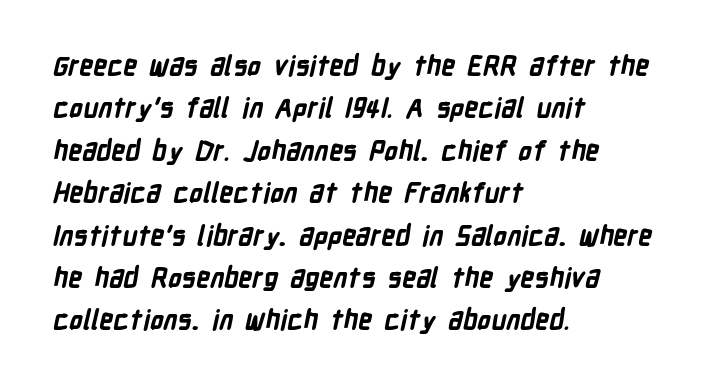
{"bold": "yes", "underline": "no", "align": "left", "line_spacing": "normal", "line_spacing_ratio": 1.57, "letter_spacing": "normal", "letter_spacing_em": 0.0, "glyph_px": 27}
